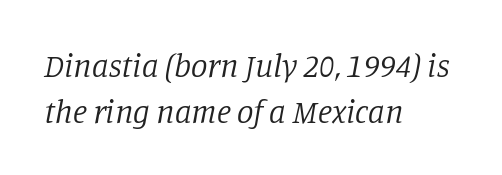
The space directly below the letters is spotless. Would a proofreader flag this as italicized? Yes. How are the letters spaced? Ordinarily, with no added tracking. The glyphs in this specimen are seriffed. Line spacing here is normal.
